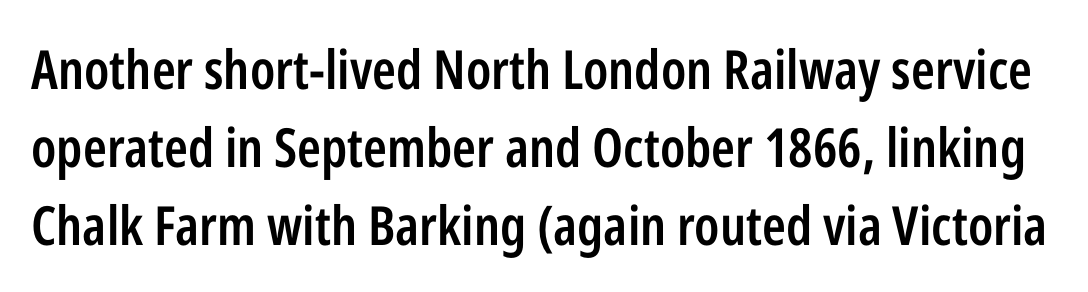
Q: Is the text bold? A: Semi-bold.
Q: Is the text italic (slanted)? A: No, it is upright.
Q: Is the typeface a serif or a sans-serif typeface? A: Sans-serif.
Q: Is the text underlined? A: No.
Q: Is the spacing between letters normal or unusually wide? A: Normal.
Q: Is the spacing between lines tight, normal or loose? A: Normal.
Q: Width (condensed, normal, or wide)? A: Condensed.
Q: Stroke contrast? A: Low.
Q: x-height? A: Medium.
Q: Monospaced? A: No.
